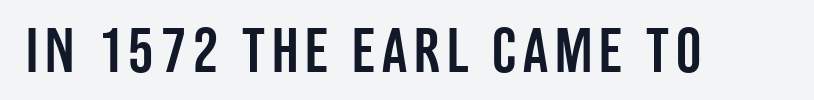
{"serif": "no", "italic": "no", "width": "condensed", "stroke_contrast": "low", "x_height": "large", "monospaced": "no", "underline": "no", "glyph_px": 63}
